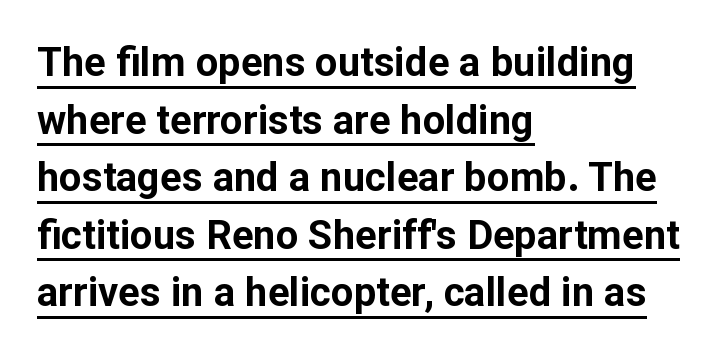
{"serif": "no", "italic": "no", "bold": "yes", "weight": "bold", "width": "normal", "stroke_contrast": "low", "x_height": "medium", "monospaced": "no", "underline": "yes", "align": "left", "line_spacing": "normal", "line_spacing_ratio": 1.44, "letter_spacing": "normal", "letter_spacing_em": 0.0, "glyph_px": 40}
